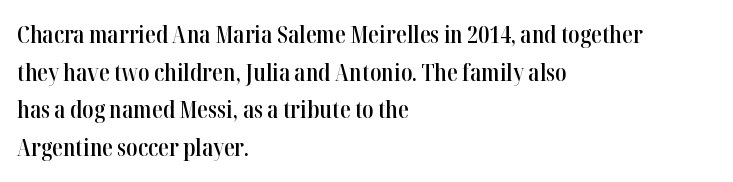
The image shows 24 px text type, upright; set left-aligned, normal line spacing (1.57x), normal letter spacing, not underlined.
